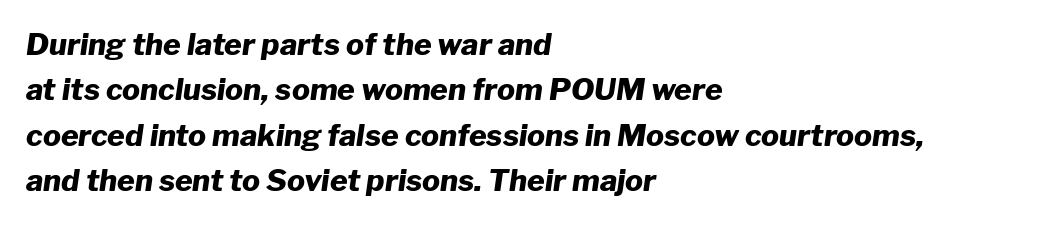
{"italic": "yes", "lean": "right", "slant_degrees": 8, "bold": "yes", "weight": "heavy", "width": "normal", "stroke_contrast": "low", "x_height": "medium", "monospaced": "no", "underline": "no", "align": "left", "line_spacing": "normal", "line_spacing_ratio": 1.51, "letter_spacing": "normal", "letter_spacing_em": 0.0, "glyph_px": 30}
